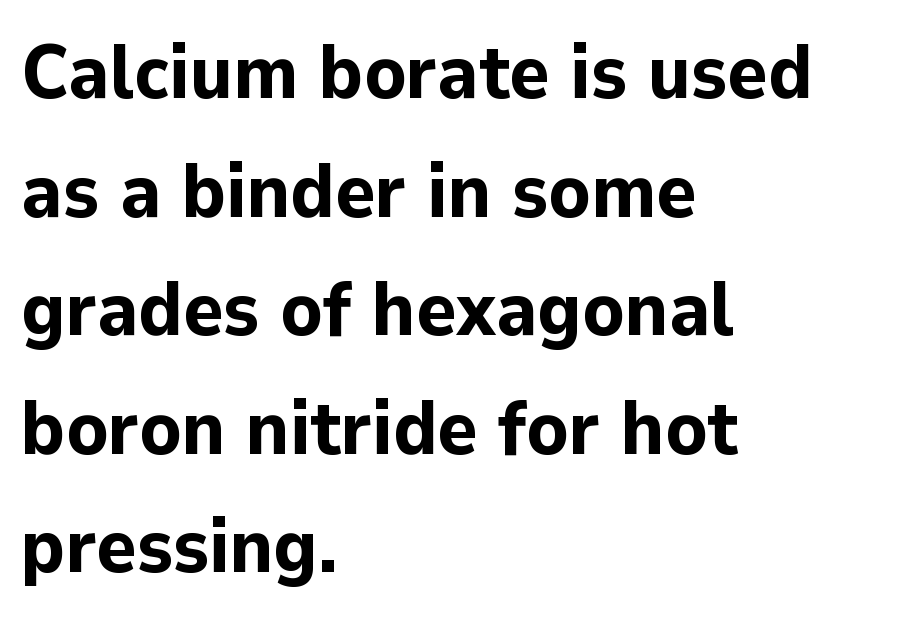
Is this a fixed-width face? No — the glyphs have proportional, varying widths. In terms of letterspacing, this is plain default setting. A student would call this left alignment; a typographer would say flush left, rag right. Strong, thick strokes mark this as bold type. The space beneath each line is pristine and unruled.
